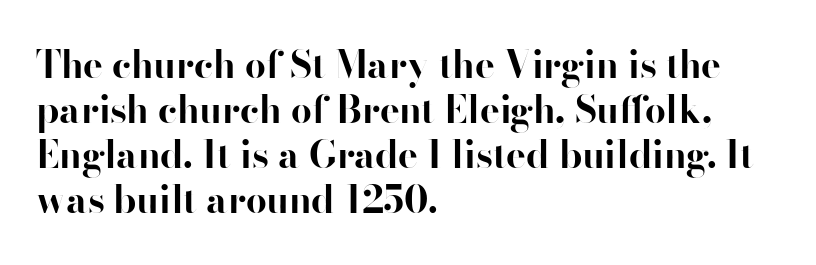
Posture: straight, roman, zero tilt. Descender tails drop into unmarked territory. Serifs: no, the terminals of the letterforms are clean. Where is the straight margin? On the left. The horizontal fit of the characters is conventional and even. Chunky letters — that's bold for sure.
